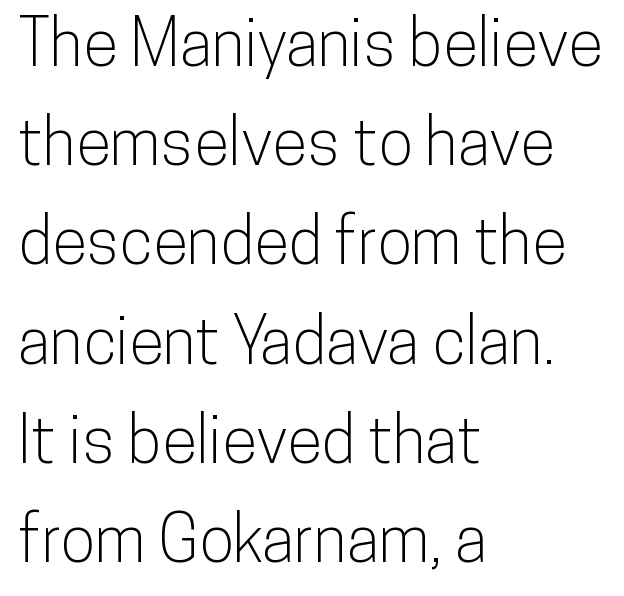
The image shows 64 px condensed sans-serif type, upright; set left-aligned, normal line spacing (1.55x), normal letter spacing, not underlined; low stroke contrast and a medium x-height.
